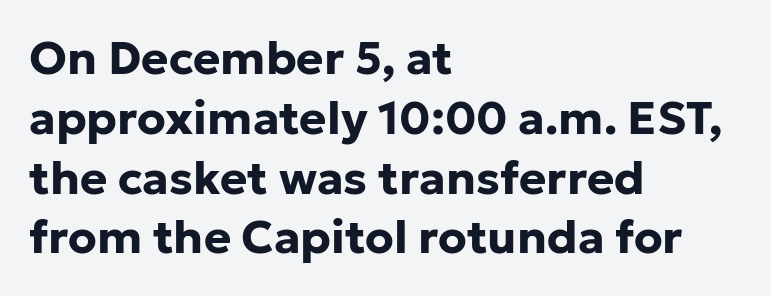
The image shows 46 px bold sans-serif type, upright; set left-aligned, normal line spacing (1.3x), normal letter spacing, not underlined; low stroke contrast and a medium x-height.
